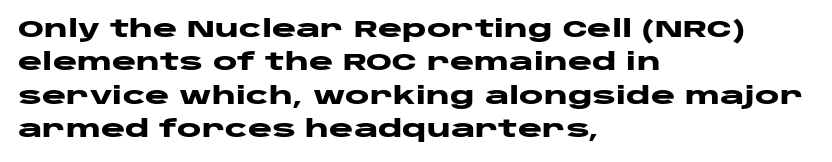
Every letter is thick-stroked: bold, no question. The space directly below the letters is spotless. How would I describe the line gaps? Plain and ordinary. A classic flush-left, rag-right setting is used for this passage. The specimen reads as upright at a glance.
